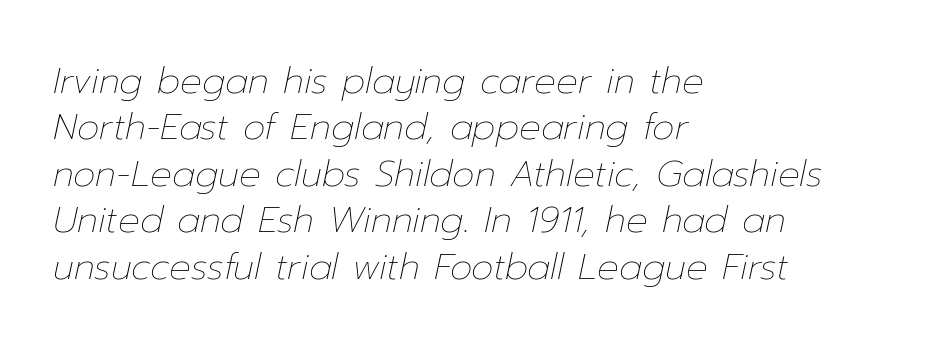
The strip under each line holds only bare page. This sample has the flowing, uneven cadence of proportional lettering. The passage shown leans; its letterforms are oblique. A typesetter would call this leading conventional body-copy spacing. Spacing between characters is what you'd get straight out of the box. Is this a heavy cut? Hardly; it is regular or lighter.
